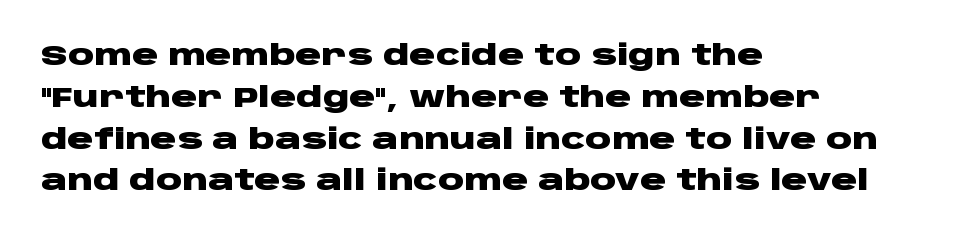
Unlike italic type, these characters show no tilt at all. Plenty of ink on the page — the face is bold. The type family on display is of the sans-serif kind. Nobody drew a line under any word here.
